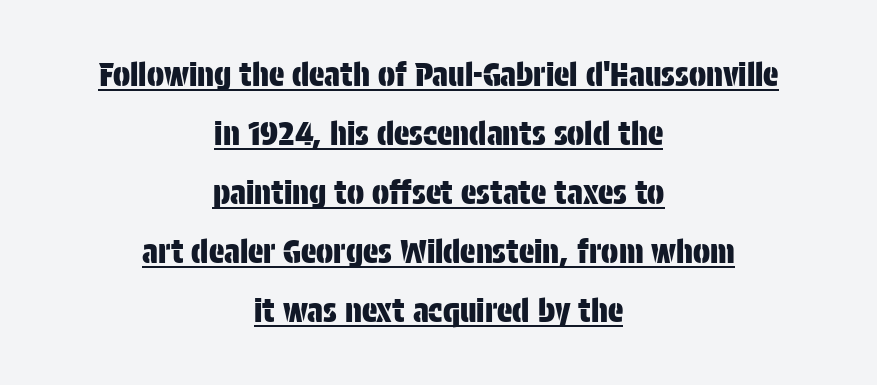
Q: Is the text italic (slanted)? A: No, it is upright.
Q: Is the typeface a serif or a sans-serif typeface? A: Sans-serif.
Q: Is the text underlined? A: Yes.
Q: How is the paragraph aligned? A: Centered.
Q: Is the spacing between letters normal or unusually wide? A: Normal.
Q: Width (condensed, normal, or wide)? A: Condensed.
Q: Stroke contrast? A: Low.
Q: x-height? A: Large.
Q: Monospaced? A: No.
